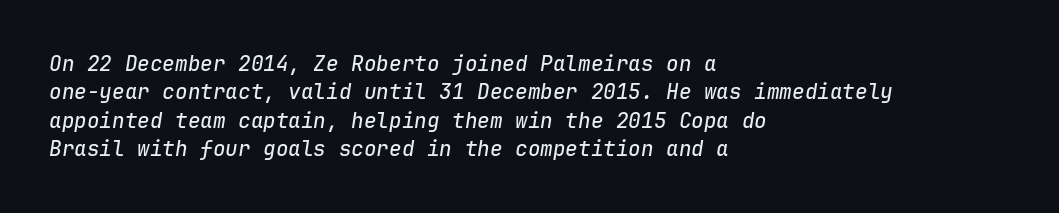
Teacher's note: observe the even left margin — that is flush-left alignment. Just letters on the line, the space beneath them empty. This is oblique type, the kind used for emphasis or titles. What stands out about the letter spacing? Nothing — it is the standard amount. Whoever set this chose a conventional vertical rhythm.
